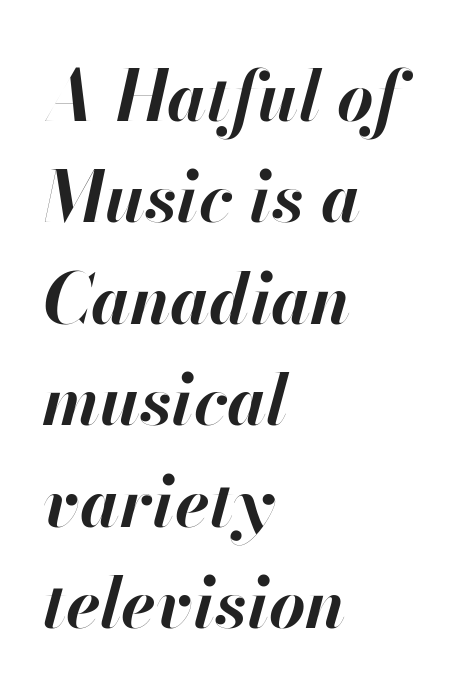
The image shows 70 px bold type, italic (leaning right); set left-aligned, normal line spacing (1.45x), normal letter spacing, not underlined; high stroke contrast and a small x-height.
